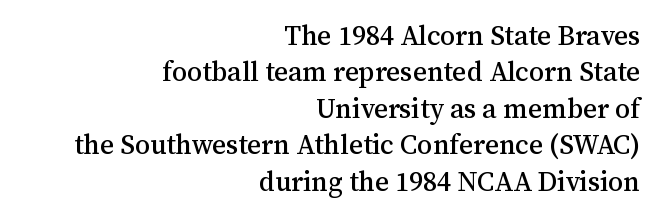
Leading: standard. The rag falls on the left side of this text block. Caption: standard tracking, unaltered. Check under the words: just untouched page. Ordinary non-slanted type is in use.
